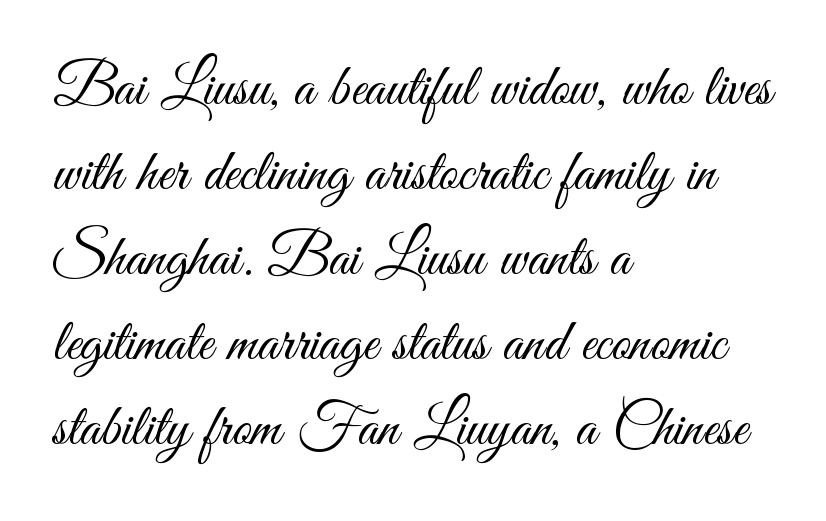
The tracking reads as untouched default to a designer's eye. Each stroke keeps to a modest, everyday thickness or less. Normally led — the rows are evenly, conventionally spaced. Note: no serifs on the glyphs.
